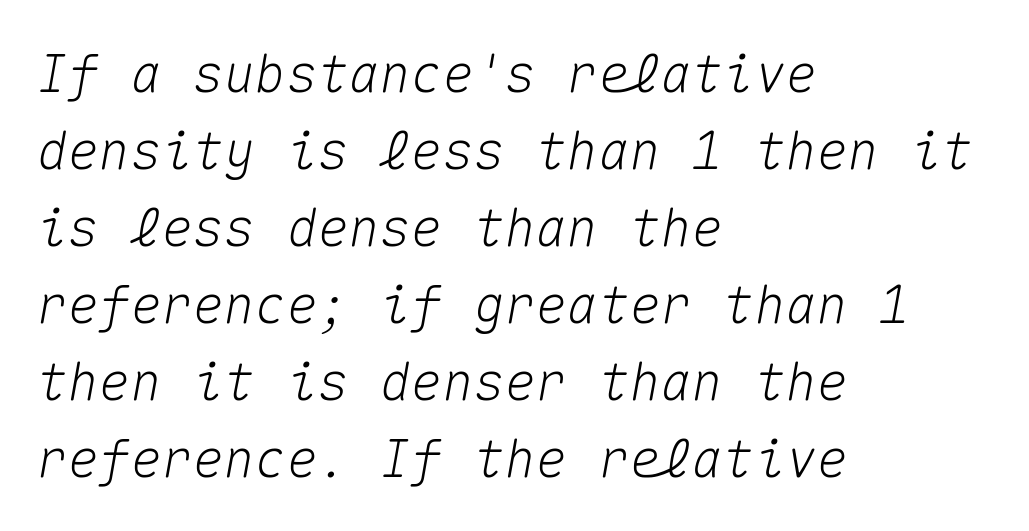
Q: Is the text italic (slanted)? A: Yes, it leans right by about 10 degrees.
Q: Is the text underlined? A: No.
Q: How is the paragraph aligned? A: Left-aligned.
Q: Is the spacing between letters normal or unusually wide? A: Normal.
Q: Is the spacing between lines tight, normal or loose? A: Normal.
Q: Width (condensed, normal, or wide)? A: Normal.
Q: Stroke contrast? A: Medium.
Q: x-height? A: Medium.
Q: Monospaced? A: Yes.
